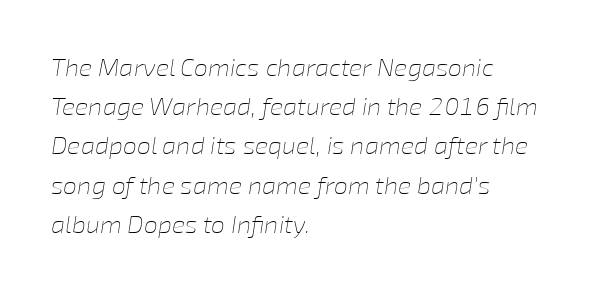
Q: Is the text bold? A: No.
Q: Is the text italic (slanted)? A: Yes, it leans right by about 8 degrees.
Q: Is the text underlined? A: No.
Q: How is the paragraph aligned? A: Left-aligned.
Q: Is the spacing between letters normal or unusually wide? A: Normal.
Q: Is the spacing between lines tight, normal or loose? A: Normal.
